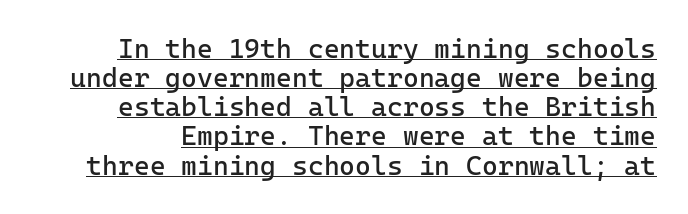
The image shows 27 px text type, upright; set tight line spacing (1.08x), normal letter spacing, underlined.
